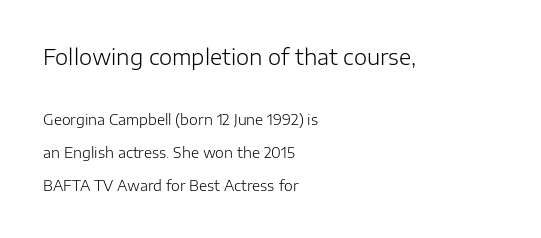
The passage shown has conventional tracking throughout. Type size steps down from the first block to the second. The words here are not underlined. If you drew a ruler down the left edge, every line would touch it. The face looks like a standard text weight, possibly lighter. In terms of leading, this rendering errs on the spacious side.
